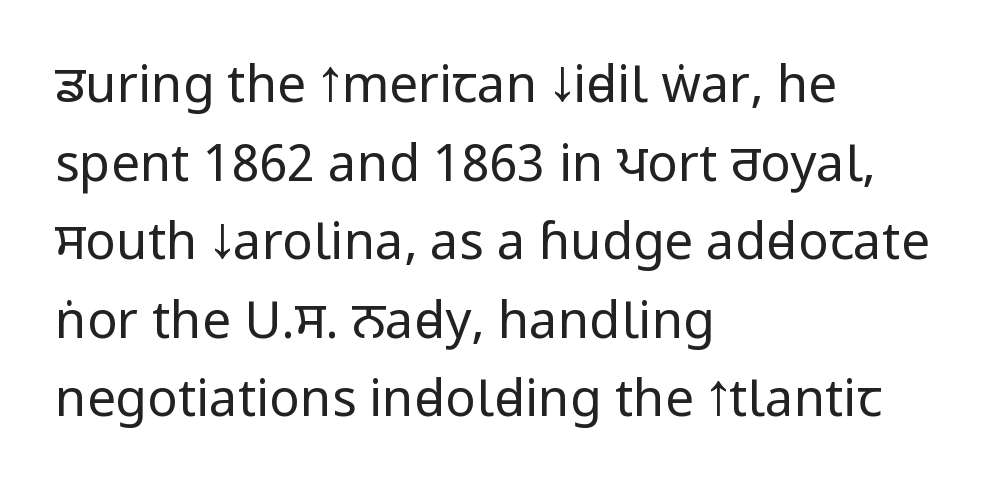
{"serif": "no", "italic": "no", "bold": "no", "weight": "regular", "width": "condensed", "stroke_contrast": "low", "underline": "no", "align": "left", "line_spacing": "normal", "line_spacing_ratio": 1.54, "letter_spacing": "normal", "letter_spacing_em": 0.0, "glyph_px": 51}
